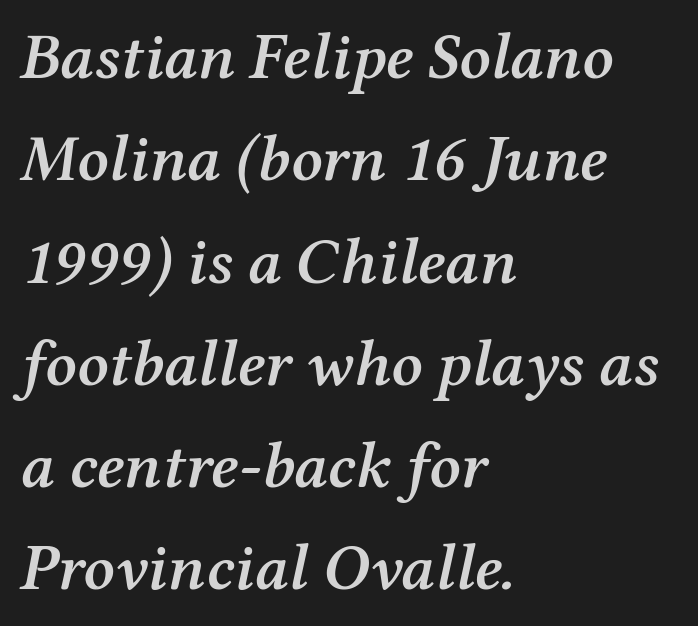
Unlike a clean sans, this face finishes its strokes with serifs. Caption: standard tracking, unaltered. The rag falls on the right side of this text block. The passage shown is semibold, sitting just below true bold.
